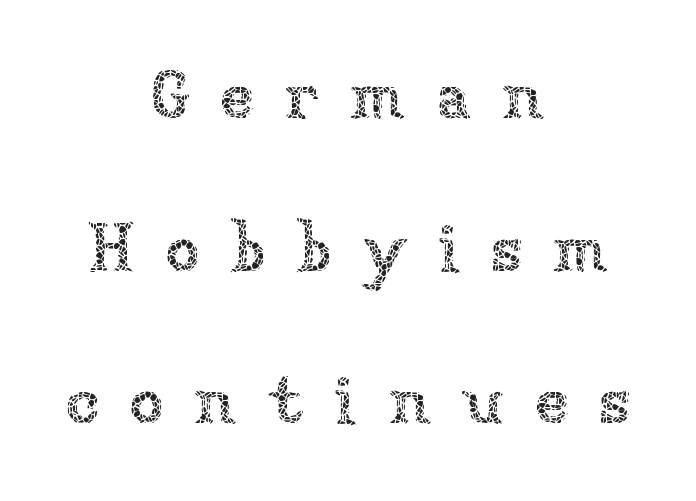
Q: Is the text bold? A: No.
Q: Is the text italic (slanted)? A: No, it is upright.
Q: Is the text underlined? A: No.
Q: How is the paragraph aligned? A: Centered.
Q: Is the spacing between letters normal or unusually wide? A: Unusually wide.
Q: Is the spacing between lines tight, normal or loose? A: Loose.
Q: Width (condensed, normal, or wide)? A: Normal.
Q: Stroke contrast? A: Low.
Q: x-height? A: Medium.
Q: Monospaced? A: No.
